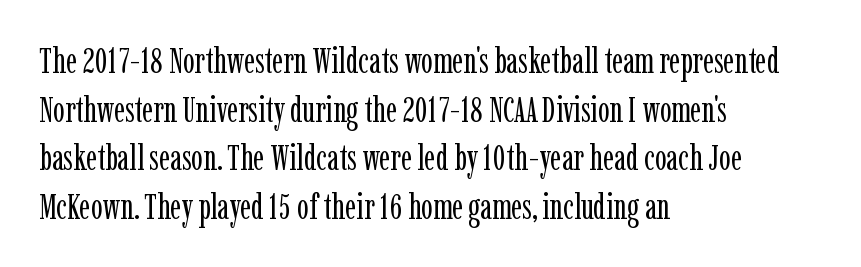
The image shows 35 px regular-weight, condensed serif type, upright; set left-aligned, normal line spacing (1.39x), normal letter spacing, not underlined; low stroke contrast and a medium x-height.
